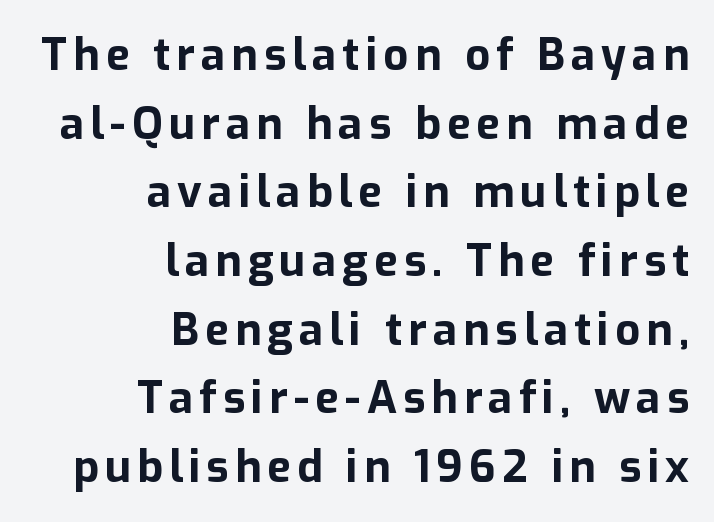
{"serif": "no", "italic": "no", "bold": "yes", "weight": "bold", "width": "normal", "stroke_contrast": "low", "x_height": "medium", "monospaced": "no", "underline": "no", "align": "right", "line_spacing": "normal", "line_spacing_ratio": 1.56, "glyph_px": 44}
